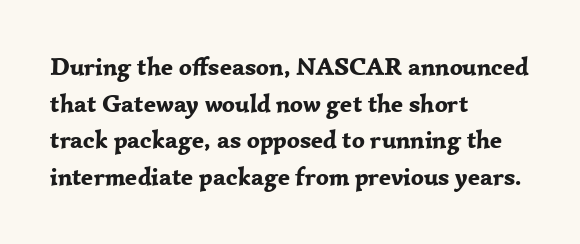
{"italic": "no", "bold": "yes", "underline": "no", "align": "left", "line_spacing": "normal", "line_spacing_ratio": 1.47, "letter_spacing": "normal", "letter_spacing_em": 0.0, "glyph_px": 25}
